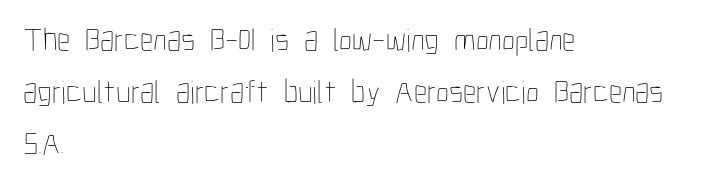
The image shows 33 px thin, condensed type, upright; set left-aligned, normal line spacing (1.58x), normal letter spacing, not underlined; low stroke contrast and a medium x-height.
